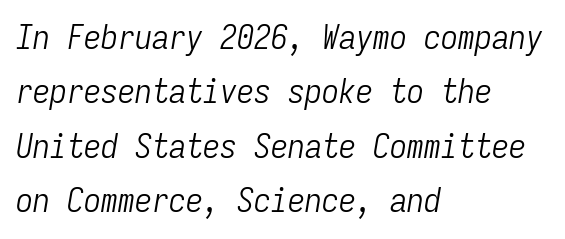
{"italic": "yes", "lean": "right", "slant_degrees": 9, "bold": "no", "weight": "light", "width": "condensed", "stroke_contrast": "low", "x_height": "medium", "monospaced": "yes", "underline": "no", "align": "left", "line_spacing": "normal", "line_spacing_ratio": 1.6, "letter_spacing": "normal", "letter_spacing_em": 0.0, "glyph_px": 34}
